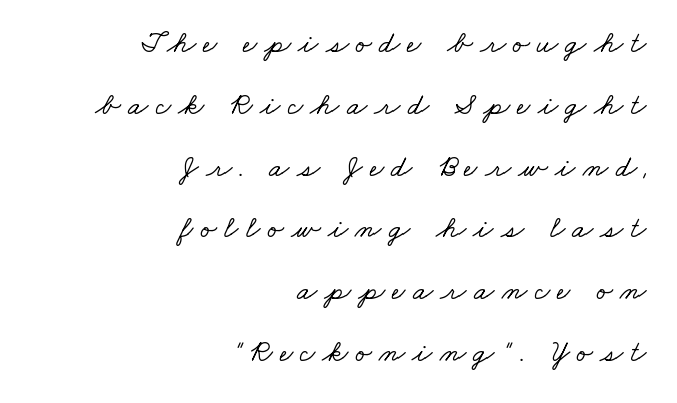
The image shows 30 px wide serif type; set right-aligned, loose line spacing (2.06x), unusually wide letter spacing (+0.24 em), not underlined; low stroke contrast and a small x-height.
